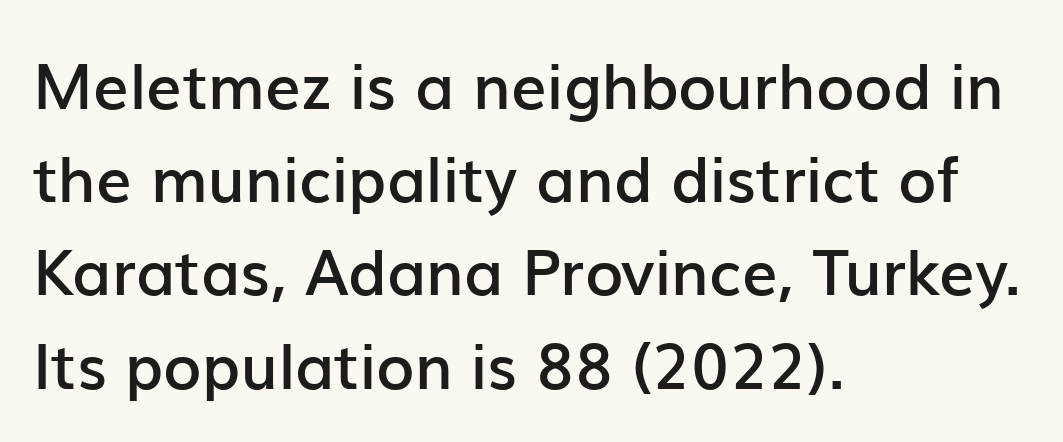
{"serif": "no", "italic": "no", "bold": "semi", "weight": "semibold", "width": "normal", "stroke_contrast": "low", "x_height": "medium", "monospaced": "no", "underline": "no", "align": "left", "line_spacing": "normal", "line_spacing_ratio": 1.48, "letter_spacing": "normal", "letter_spacing_em": 0.0, "glyph_px": 63}
